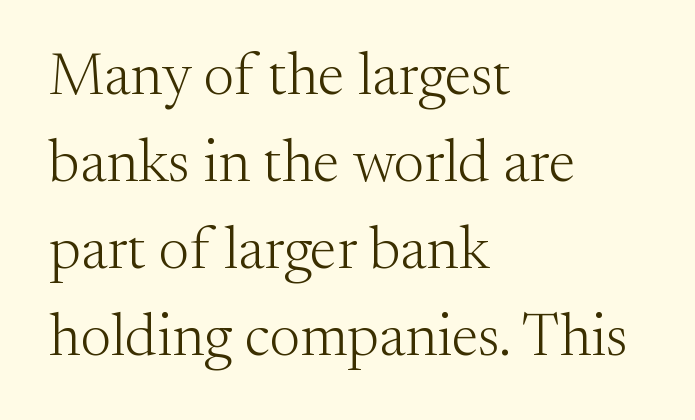
The typesetting does not lean heavy: it is not bold. Observe the ordinary spacing: letters are neighbours, not strangers. Small tapered or slab feet sit at the stroke ends, so this counts as serif. Each line starts at the same left margin while the right side varies.
